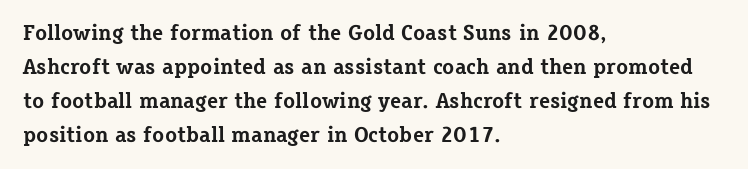
{"italic": "no", "bold": "yes", "underline": "no", "align": "left", "line_spacing": "normal", "line_spacing_ratio": 1.54, "letter_spacing": "normal", "letter_spacing_em": 0.0, "glyph_px": 22}
